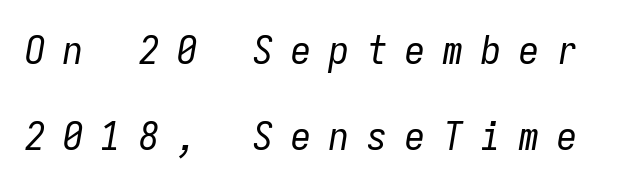
The image shows 40 px regular-weight, condensed type, italic (leaning right), monospaced; set loose line spacing (2.14x), unusually wide letter spacing (+0.45 em), not underlined; low stroke contrast and a medium x-height.
